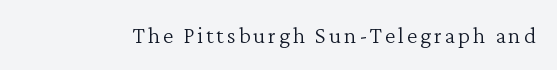
The image shows 24 px text type, upright; set not underlined.
